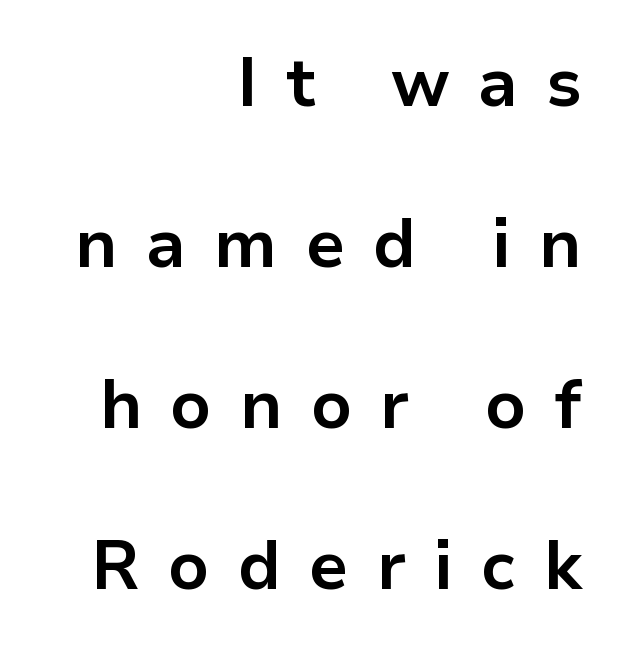
{"serif": "no", "italic": "no", "bold": "yes", "weight": "bold", "width": "normal", "stroke_contrast": "low", "x_height": "medium", "monospaced": "no", "underline": "no", "align": "right", "line_spacing": "loose", "line_spacing_ratio": 2.37, "letter_spacing": "wide", "letter_spacing_em": 0.41, "glyph_px": 68}
